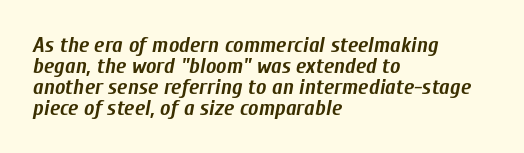
When letters slant like this, we call the style italic. The glyphs have the mass of a bold cut. Inter-character spacing is left at the font's built-in metrics. The rendering anchors every line to the left-hand side. Each row of text sits above clean, open space. A typesetter would call this leading minimal, almost set solid.
